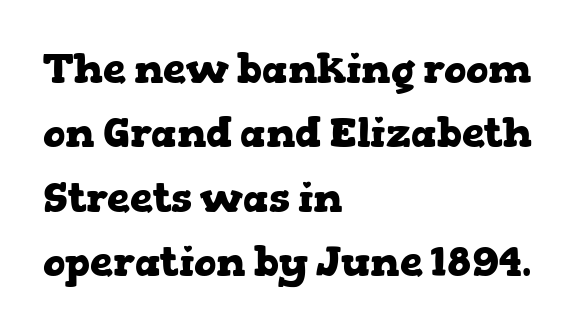
The image shows 41 px heavy, wide serif type, upright; set left-aligned, normal line spacing (1.57x), normal letter spacing, not underlined; low stroke contrast and a medium x-height.
